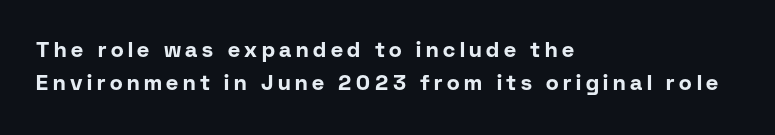
Q: Is the text bold? A: Yes.
Q: Is the text italic (slanted)? A: No, it is upright.
Q: Is the text underlined? A: No.
Q: How is the paragraph aligned? A: Left-aligned.
Q: Is the spacing between letters normal or unusually wide? A: Unusually wide.
Q: Is the spacing between lines tight, normal or loose? A: Normal.
